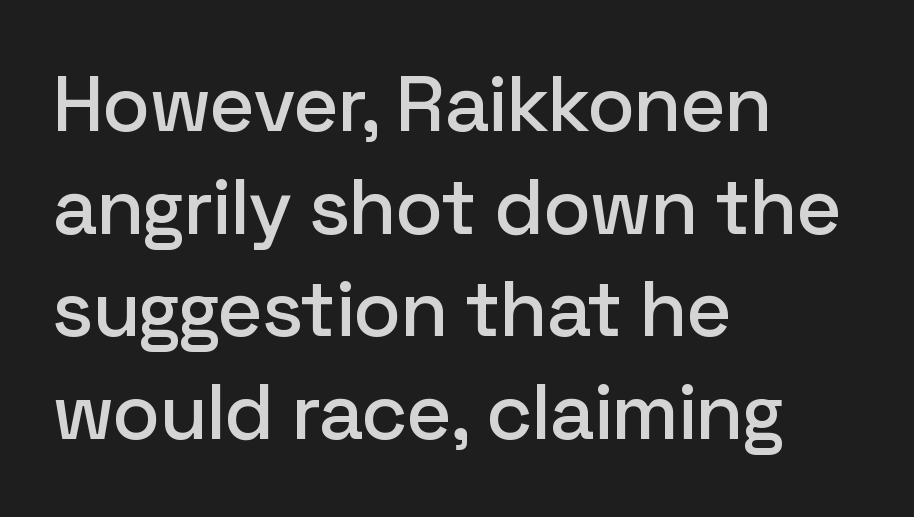
{"serif": "no", "italic": "no", "width": "normal", "stroke_contrast": "low", "x_height": "medium", "monospaced": "no", "underline": "no", "align": "left", "line_spacing": "normal", "line_spacing_ratio": 1.3, "letter_spacing": "normal", "letter_spacing_em": 0.0, "glyph_px": 79}
